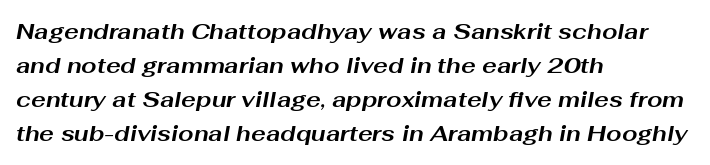
The typography opts for an oblique posture over an upright one. Observe the ordinary spacing: letters are neighbours, not strangers. A student would call this left alignment; a typographer would say flush left, rag right. These lines sit exactly where default settings would place them. The strokes are fattened all the way to bold.
